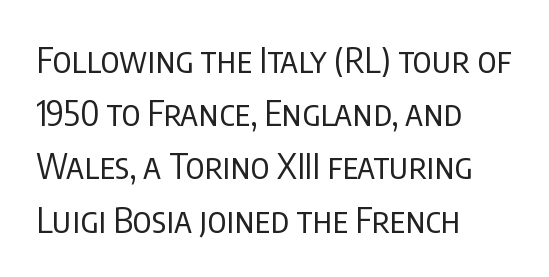
The text was rendered using a sans face with plain stroke endings. Nobody touched the tracking dial on this one. Here the designer chose a conventional face with non-uniform glyph widths. Horizontal alignment here is leftward, the default for most running prose. Only glyphs here, with clear space below each row.
